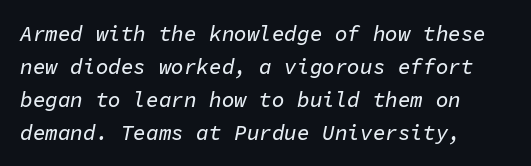
The line-height multiplier appears to be the usual default. Anything drawn beneath the words? Only blank space. Compared with a centered layout, this one pins lines to the left instead. The lettering tilts uniformly, giving the passage an italic look. There is no visible air inserted between adjacent glyphs.
